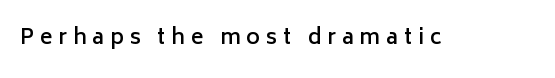
Q: Is the text bold? A: Semi-bold.
Q: Is the text italic (slanted)? A: No, it is upright.
Q: Is the text underlined? A: No.
Q: Is the spacing between letters normal or unusually wide? A: Unusually wide.
